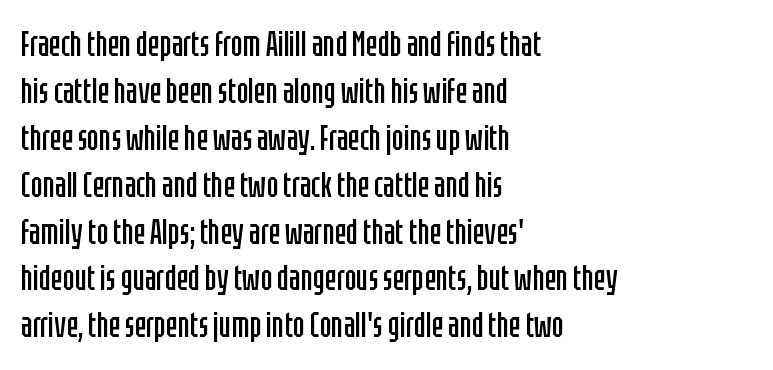
You can tell it's not italic because the verticals are truly vertical. Check the space under the baseline: it is left empty. The line-height multiplier appears to be the usual default. Stem width sits at or under what a default text font uses. In terms of letterspacing, this is plain default setting. These lines are rendered in a variable-pitch font.
